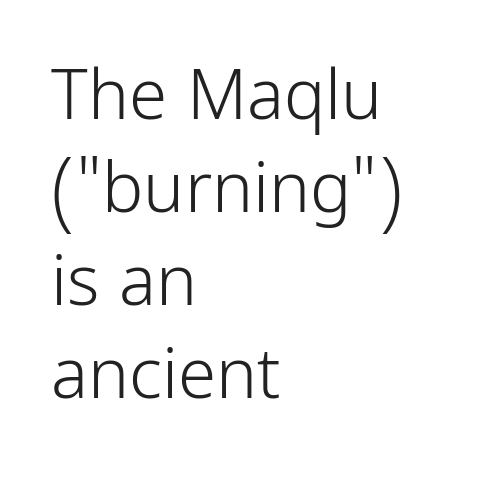
Q: Is the text bold? A: No.
Q: Is the text italic (slanted)? A: No, it is upright.
Q: Is the typeface a serif or a sans-serif typeface? A: Sans-serif.
Q: Is the text underlined? A: No.
Q: How is the paragraph aligned? A: Left-aligned.
Q: Is the spacing between letters normal or unusually wide? A: Normal.
Q: Is the spacing between lines tight, normal or loose? A: Normal.
Q: Width (condensed, normal, or wide)? A: Condensed.
Q: Stroke contrast? A: Low.
Q: x-height? A: Medium.
Q: Monospaced? A: No.
